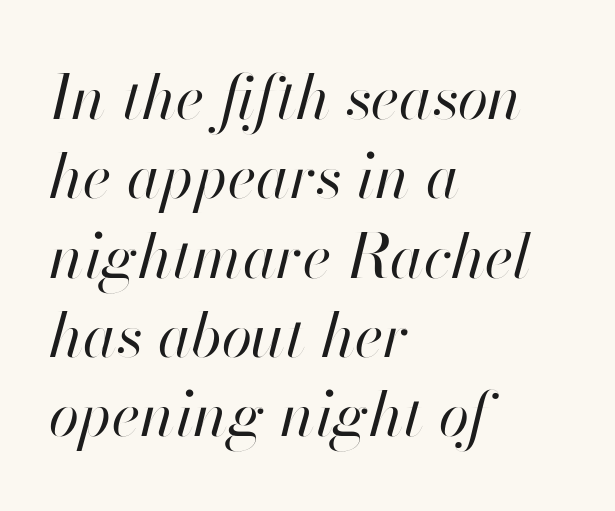
{"italic": "yes", "lean": "right", "slant_degrees": 13, "bold": "no", "weight": "regular", "width": "normal", "stroke_contrast": "high", "x_height": "small", "monospaced": "no", "underline": "no", "align": "left", "line_spacing": "normal", "line_spacing_ratio": 1.28, "letter_spacing": "normal", "letter_spacing_em": 0.0, "glyph_px": 62}
